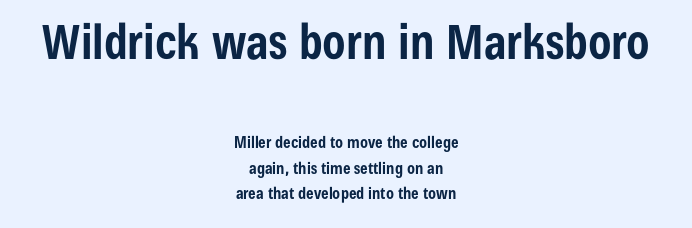
Q: Is the text bold? A: Yes.
Q: Is the text italic (slanted)? A: No, it is upright.
Q: Is the typeface a serif or a sans-serif typeface? A: Sans-serif.
Q: Is the text underlined? A: No.
Q: How is the paragraph aligned? A: Centered.
Q: Is the spacing between letters normal or unusually wide? A: Normal.
Q: Is the spacing between lines tight, normal or loose? A: Normal.
Q: Which block of text is set in a larger size, the first (top) or the second (bottom)? A: The first (top) one.
Q: Width (condensed, normal, or wide)? A: Condensed.
Q: Stroke contrast? A: Low.
Q: x-height? A: Medium.
Q: Monospaced? A: No.
